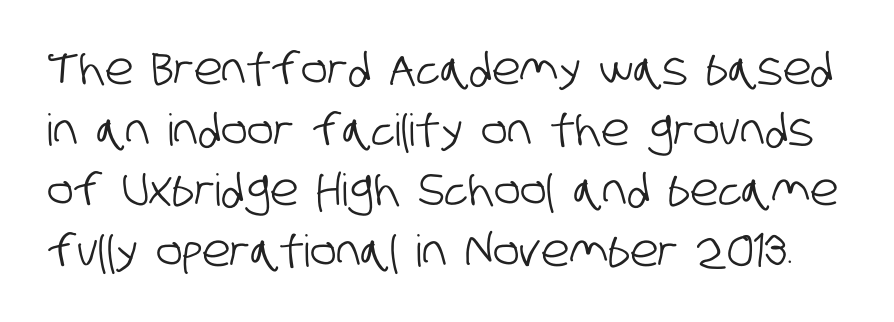
The image shows 44 px condensed sans-serif type; set normal line spacing (1.38x), normal letter spacing, not underlined; low stroke contrast and a large x-height.
